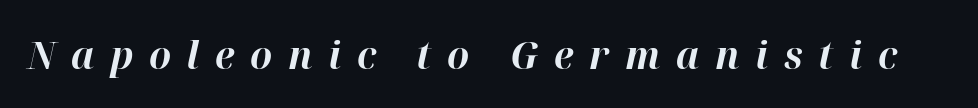
{"italic": "yes", "lean": "right", "slant_degrees": 12, "bold": "yes", "weight": "bold", "width": "normal", "stroke_contrast": "high", "x_height": "medium", "monospaced": "no", "underline": "no", "letter_spacing": "wide", "letter_spacing_em": 0.4, "glyph_px": 39}
